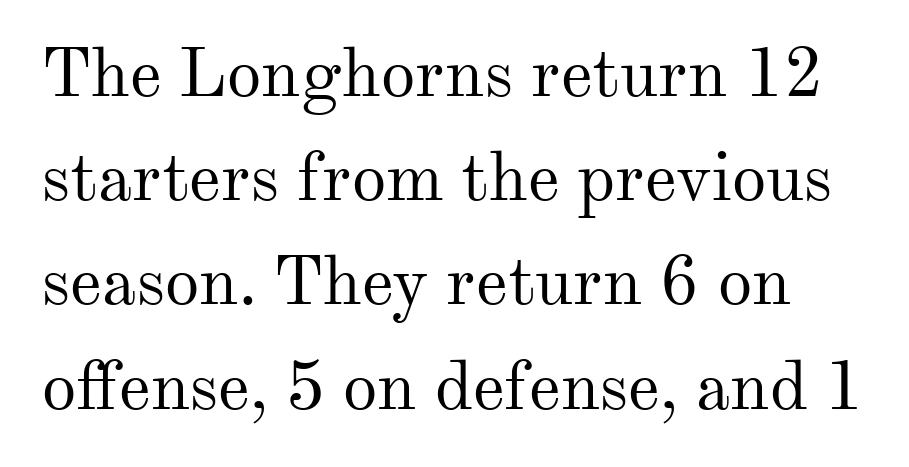
Q: Is the text bold? A: No.
Q: Is the text italic (slanted)? A: No, it is upright.
Q: Is the typeface a serif or a sans-serif typeface? A: Serif.
Q: Is the text underlined? A: No.
Q: Is the spacing between letters normal or unusually wide? A: Normal.
Q: Is the spacing between lines tight, normal or loose? A: Normal.
Q: Width (condensed, normal, or wide)? A: Normal.
Q: Stroke contrast? A: Medium.
Q: x-height? A: Small.
Q: Monospaced? A: No.
